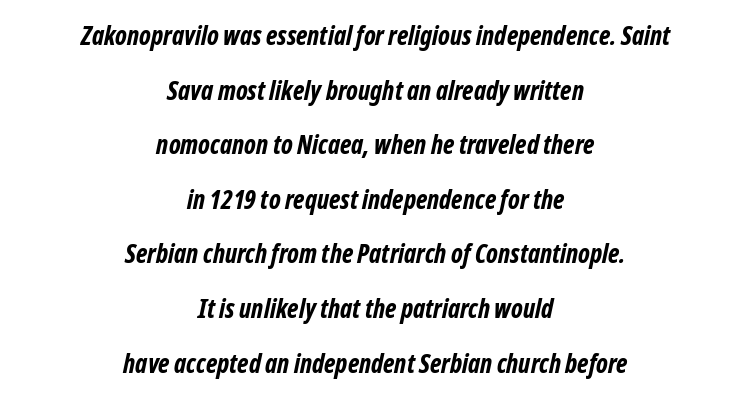
Q: Is the text bold? A: Yes.
Q: Is the text underlined? A: No.
Q: How is the paragraph aligned? A: Centered.
Q: Is the spacing between letters normal or unusually wide? A: Normal.
Q: Is the spacing between lines tight, normal or loose? A: Loose.
